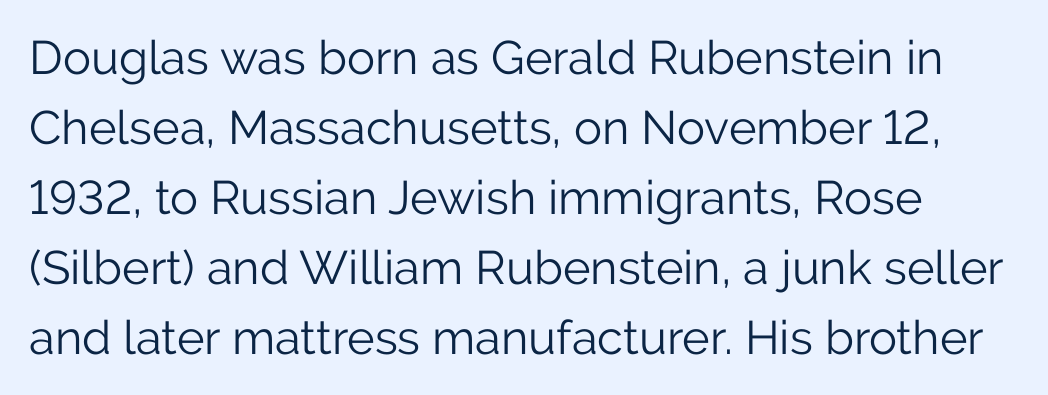
Q: Is the text bold? A: No.
Q: Is the text italic (slanted)? A: No, it is upright.
Q: Is the typeface a serif or a sans-serif typeface? A: Sans-serif.
Q: Is the text underlined? A: No.
Q: Is the spacing between letters normal or unusually wide? A: Normal.
Q: Is the spacing between lines tight, normal or loose? A: Normal.
Q: Width (condensed, normal, or wide)? A: Normal.
Q: Stroke contrast? A: Low.
Q: x-height? A: Medium.
Q: Monospaced? A: No.
